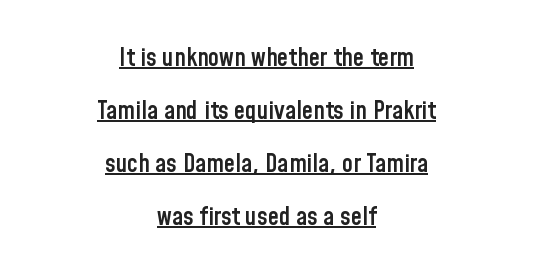
Q: Is the text bold? A: Semi-bold.
Q: Is the text italic (slanted)? A: No, it is upright.
Q: Is the text underlined? A: Yes.
Q: How is the paragraph aligned? A: Centered.
Q: Is the spacing between letters normal or unusually wide? A: Normal.
Q: Is the spacing between lines tight, normal or loose? A: Loose.
